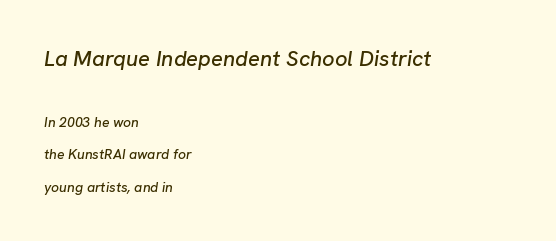
The image shows 22 px text type, italic (leaning right); set left-aligned, loose line spacing (2.32x), normal letter spacing, not underlined; the first (top) block is 1.57x larger.
